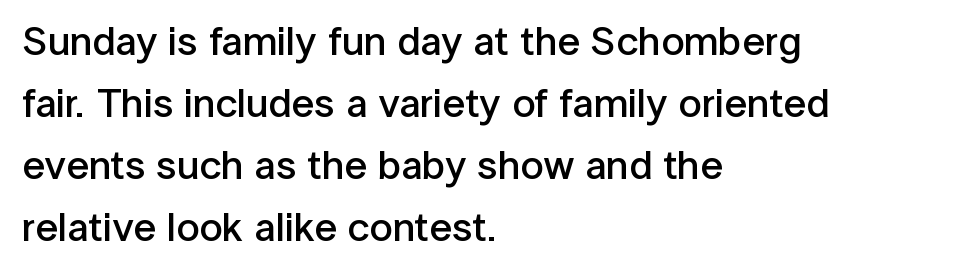
The image shows 41 px semibold sans-serif type, upright; set left-aligned, normal line spacing (1.51x), normal letter spacing, not underlined; low stroke contrast and a medium x-height.
